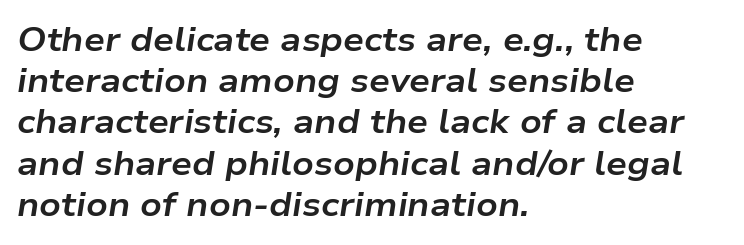
Q: Is the text bold? A: Yes.
Q: Is the text italic (slanted)? A: Yes, it leans right by about 9 degrees.
Q: Is the text underlined? A: No.
Q: How is the paragraph aligned? A: Left-aligned.
Q: Is the spacing between letters normal or unusually wide? A: Normal.
Q: Is the spacing between lines tight, normal or loose? A: Normal.
Q: Width (condensed, normal, or wide)? A: Wide.
Q: Stroke contrast? A: Low.
Q: x-height? A: Medium.
Q: Monospaced? A: No.
